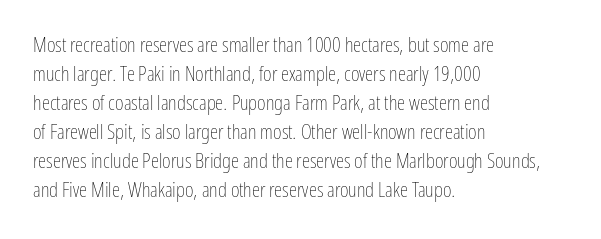
Letters rest on an invisible, unmarked baseline. Heaviness? Minimal to ordinary, like unemphasized prose. The rendering anchors every line to the left-hand side. The line-height multiplier appears to be the usual default.
